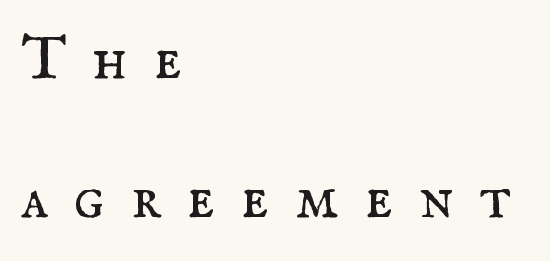
{"serif": "yes", "italic": "no", "bold": "no", "weight": "regular", "width": "normal", "stroke_contrast": "medium", "x_height": "small", "monospaced": "no", "underline": "no", "align": "left", "line_spacing": "loose", "line_spacing_ratio": 2.24, "letter_spacing": "wide", "letter_spacing_em": 0.42, "glyph_px": 62}
